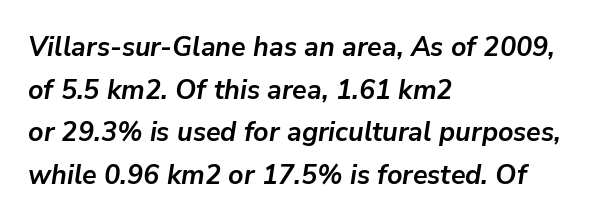
The image shows 27 px bold type, italic (leaning right); set left-aligned, normal line spacing (1.58x), normal letter spacing, not underlined.
